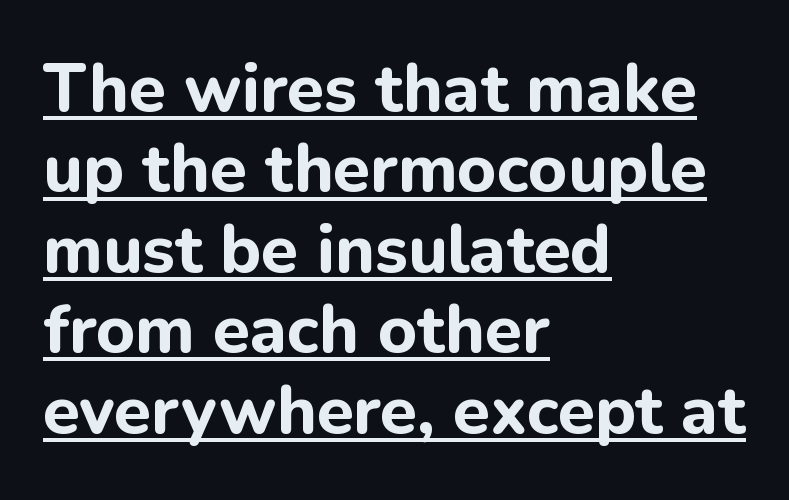
Q: Is the text bold? A: Yes.
Q: Is the text italic (slanted)? A: No, it is upright.
Q: Is the typeface a serif or a sans-serif typeface? A: Sans-serif.
Q: Is the text underlined? A: Yes.
Q: How is the paragraph aligned? A: Left-aligned.
Q: Is the spacing between letters normal or unusually wide? A: Normal.
Q: Width (condensed, normal, or wide)? A: Normal.
Q: Stroke contrast? A: Low.
Q: x-height? A: Medium.
Q: Monospaced? A: No.
